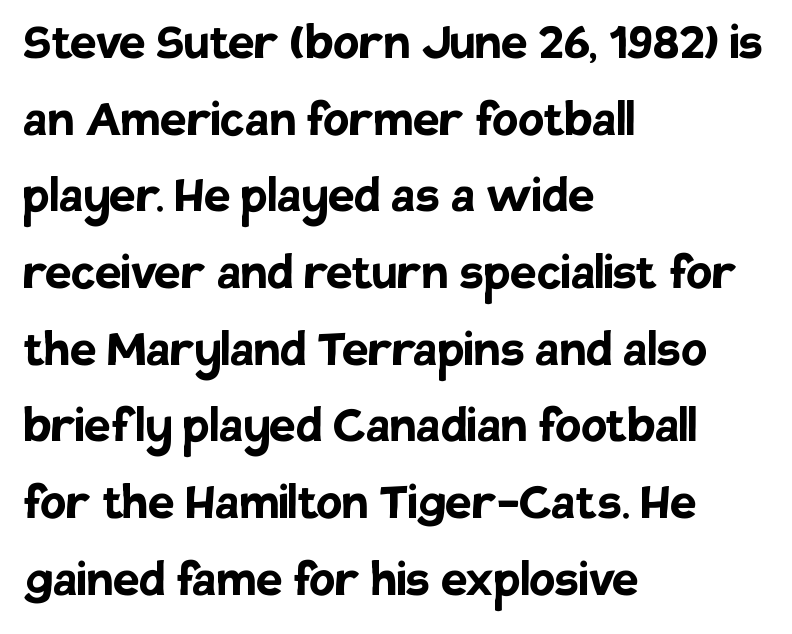
Q: Is the text bold? A: Yes.
Q: Is the text italic (slanted)? A: No, it is upright.
Q: Is the typeface a serif or a sans-serif typeface? A: Sans-serif.
Q: Is the text underlined? A: No.
Q: How is the paragraph aligned? A: Left-aligned.
Q: Is the spacing between letters normal or unusually wide? A: Normal.
Q: Is the spacing between lines tight, normal or loose? A: Normal.
Q: Width (condensed, normal, or wide)? A: Normal.
Q: Stroke contrast? A: Low.
Q: x-height? A: Large.
Q: Monospaced? A: No.
